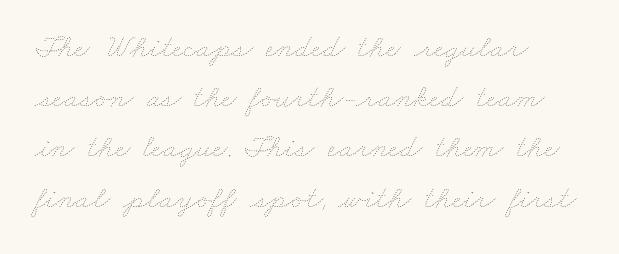
The image shows 32 px thin, wide type; set left-aligned, normal line spacing (1.57x), normal letter spacing, not underlined; low stroke contrast and a small x-height.
